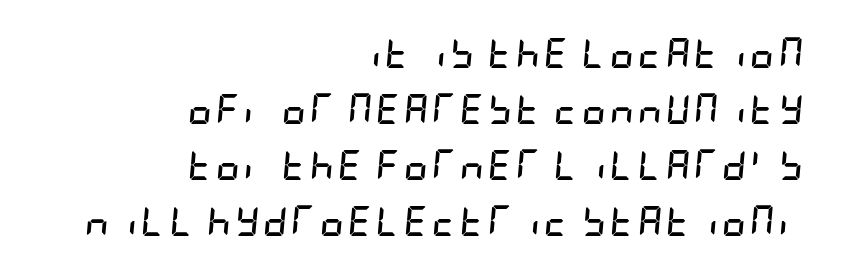
Q: Is the text bold? A: Yes.
Q: Is the text italic (slanted)? A: Yes, it leans right by about 5 degrees.
Q: Is the text underlined? A: No.
Q: How is the paragraph aligned? A: Right-aligned.
Q: Width (condensed, normal, or wide)? A: Condensed.
Q: Stroke contrast? A: Low.
Q: x-height? A: Large.
